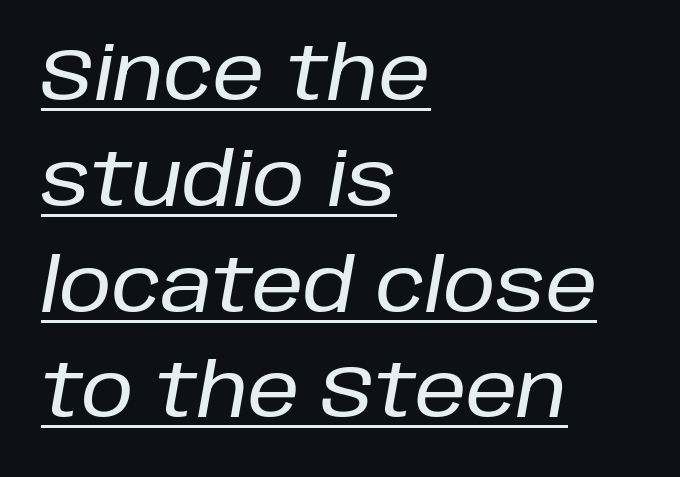
Q: Is the text italic (slanted)? A: Yes, it leans right by about 10 degrees.
Q: Is the text underlined? A: Yes.
Q: How is the paragraph aligned? A: Left-aligned.
Q: Is the spacing between letters normal or unusually wide? A: Normal.
Q: Is the spacing between lines tight, normal or loose? A: Normal.
Q: Width (condensed, normal, or wide)? A: Normal.
Q: Stroke contrast? A: Low.
Q: x-height? A: Large.
Q: Monospaced? A: No.
